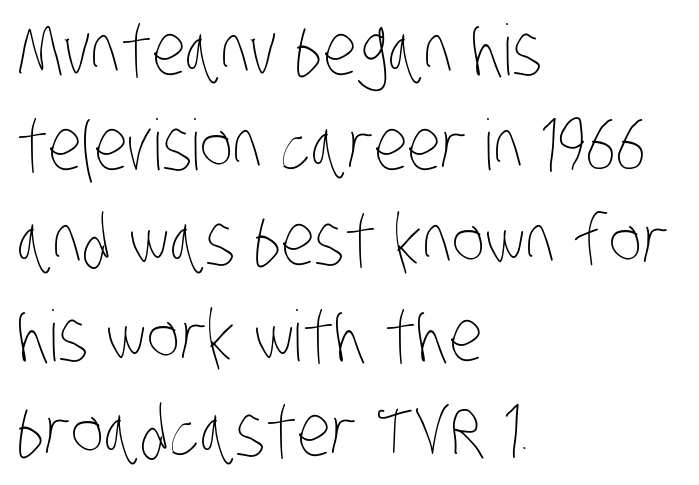
Q: Is the text bold? A: No.
Q: Is the text underlined? A: No.
Q: How is the paragraph aligned? A: Left-aligned.
Q: Is the spacing between letters normal or unusually wide? A: Normal.
Q: Is the spacing between lines tight, normal or loose? A: Normal.
Q: Width (condensed, normal, or wide)? A: Condensed.
Q: Stroke contrast? A: Low.
Q: x-height? A: Large.
Q: Monospaced? A: No.
